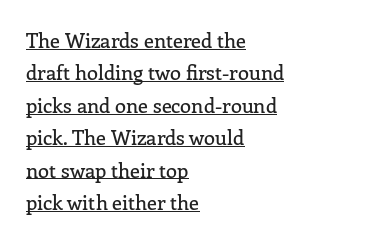
The image shows 20 px text type, upright; set left-aligned, normal line spacing (1.62x), normal letter spacing, underlined.
